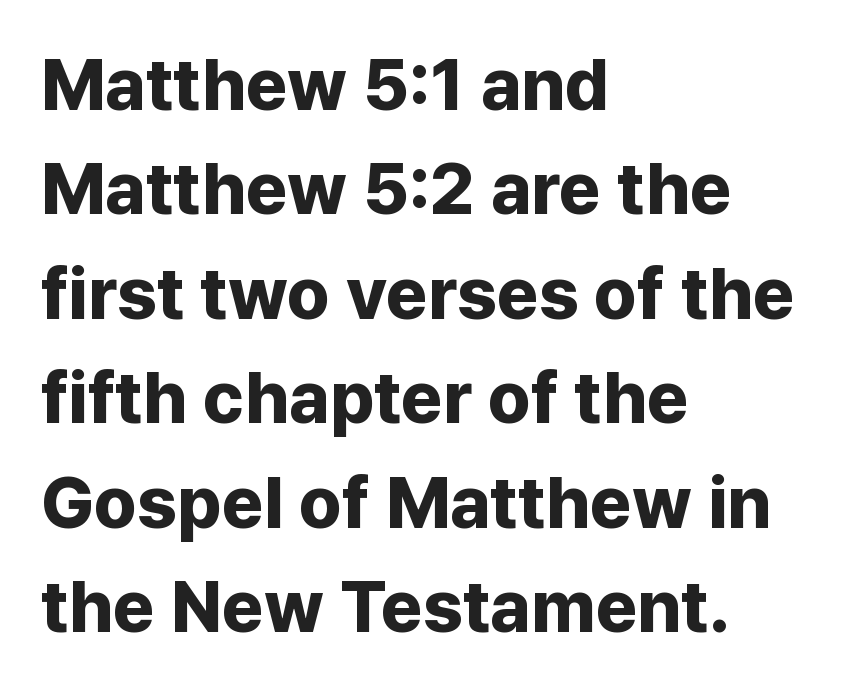
{"serif": "no", "italic": "no", "bold": "yes", "weight": "bold", "width": "normal", "stroke_contrast": "low", "x_height": "medium", "monospaced": "no", "underline": "no", "align": "left", "line_spacing": "normal", "line_spacing_ratio": 1.45, "letter_spacing": "normal", "letter_spacing_em": 0.0, "glyph_px": 72}
